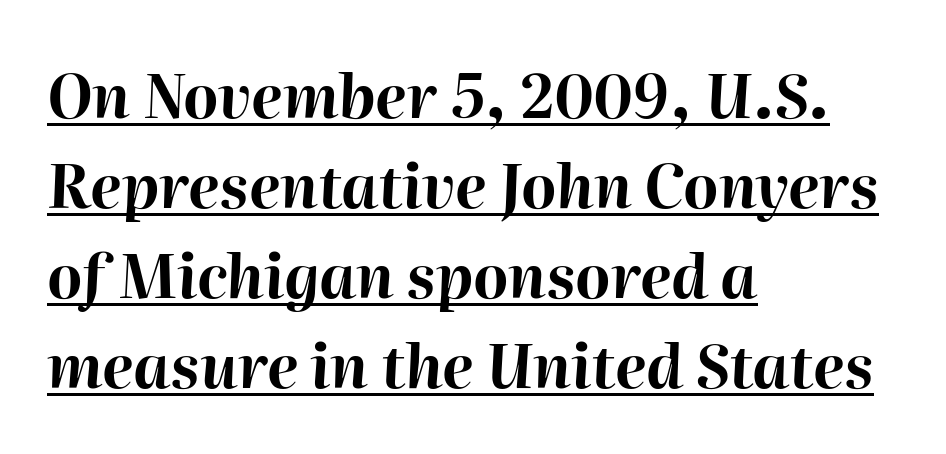
Q: Is the text bold? A: Yes.
Q: Is the text italic (slanted)? A: Yes, it leans right by about 2 degrees.
Q: Is the text underlined? A: Yes.
Q: How is the paragraph aligned? A: Left-aligned.
Q: Is the spacing between letters normal or unusually wide? A: Normal.
Q: Is the spacing between lines tight, normal or loose? A: Normal.
Q: Width (condensed, normal, or wide)? A: Normal.
Q: Stroke contrast? A: High.
Q: x-height? A: Medium.
Q: Monospaced? A: No.
